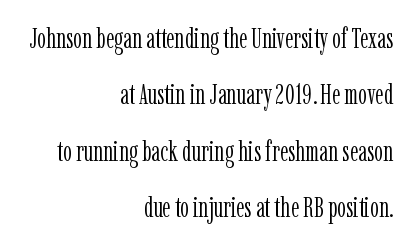
{"serif": "yes", "italic": "no", "bold": "no", "weight": "light", "width": "condensed", "stroke_contrast": "low", "x_height": "medium", "monospaced": "no", "underline": "no", "align": "right", "line_spacing": "loose", "line_spacing_ratio": 2.01, "letter_spacing": "normal", "letter_spacing_em": 0.0, "glyph_px": 28}
